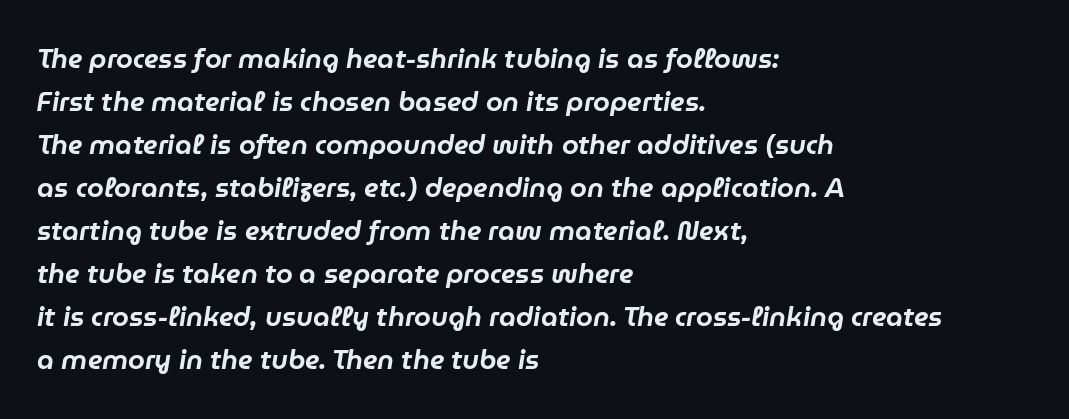
Q: Is the text italic (slanted)? A: Yes, it leans right by about 9 degrees.
Q: Is the text underlined? A: No.
Q: How is the paragraph aligned? A: Left-aligned.
Q: Is the spacing between letters normal or unusually wide? A: Normal.
Q: Is the spacing between lines tight, normal or loose? A: Normal.
